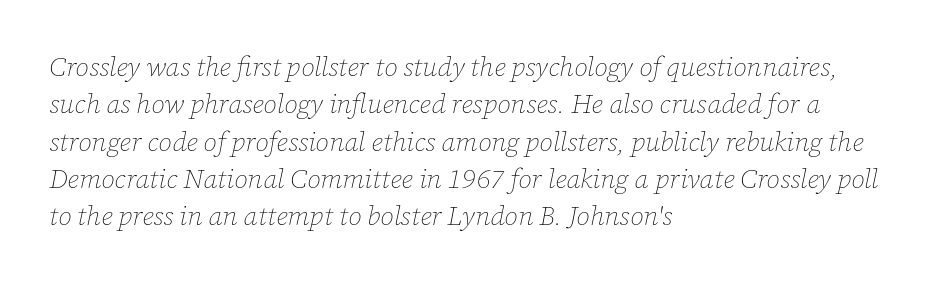
Quick note: underline off. Standard letterfit; no display-style spreading of the glyphs. A student would call this left alignment; a typographer would say flush left, rag right. Would a proofreader flag this as italicized? Yes. No heavy texture on the line: the type isn't bold. Evenly set lines give the paragraph a standard silhouette.
